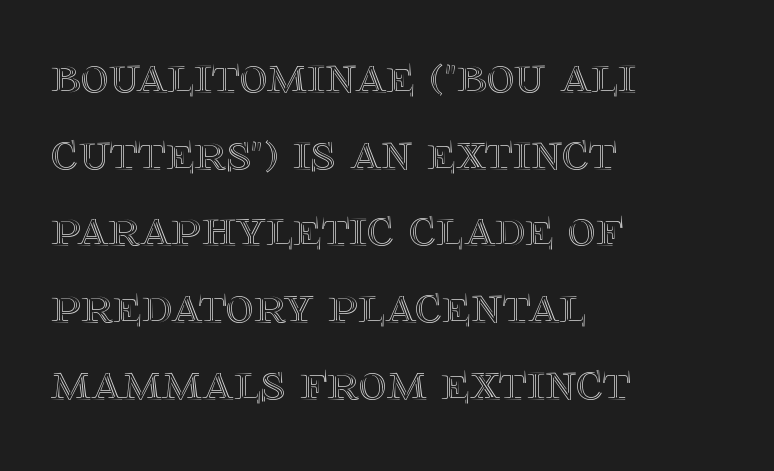
This sample uses plain, unmodified letter spacing. Here the designer chose a conventional face with non-uniform glyph widths. Interline gaps are of average width in this sample. In terms of posture, this sample is upright. Underline: absent.
